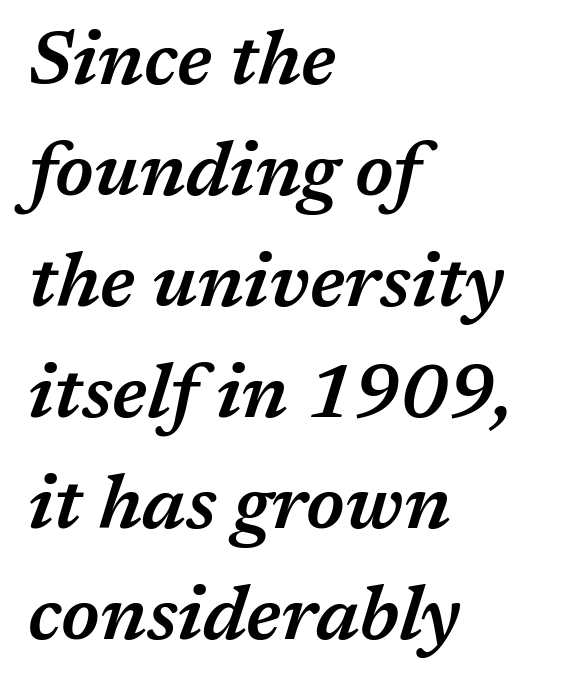
The image shows 75 px semibold type, italic (leaning right); set left-aligned, normal line spacing (1.48x), normal letter spacing, not underlined; medium stroke contrast and a medium x-height.
